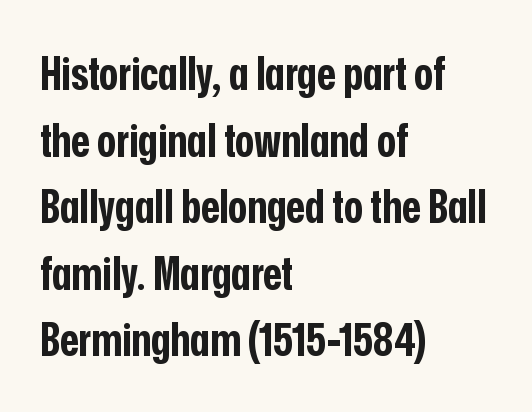
Q: Is the text bold? A: Yes.
Q: Is the text italic (slanted)? A: No, it is upright.
Q: Is the typeface a serif or a sans-serif typeface? A: Sans-serif.
Q: Is the text underlined? A: No.
Q: How is the paragraph aligned? A: Left-aligned.
Q: Is the spacing between letters normal or unusually wide? A: Normal.
Q: Is the spacing between lines tight, normal or loose? A: Normal.
Q: Width (condensed, normal, or wide)? A: Condensed.
Q: Stroke contrast? A: Low.
Q: x-height? A: Medium.
Q: Monospaced? A: No.
